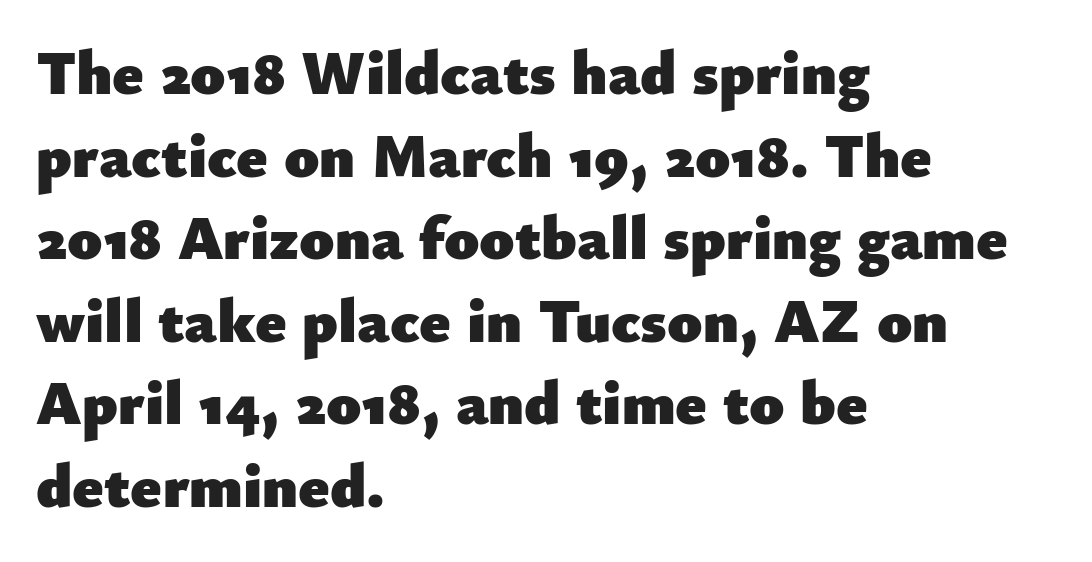
The image shows 63 px heavy sans-serif type, upright; set left-aligned, normal line spacing (1.31x), normal letter spacing, not underlined; low stroke contrast and a small x-height.
